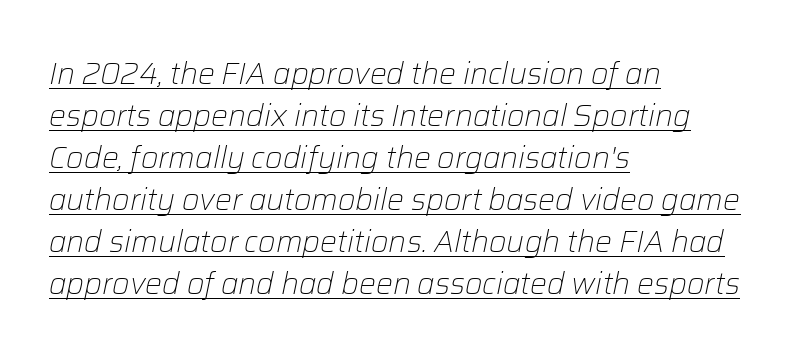
{"italic": "yes", "lean": "right", "slant_degrees": 12, "bold": "no", "weight": "light", "width": "normal", "stroke_contrast": "low", "x_height": "medium", "monospaced": "no", "underline": "yes", "align": "left", "line_spacing": "normal", "line_spacing_ratio": 1.4, "letter_spacing": "normal", "letter_spacing_em": 0.0, "glyph_px": 30}
